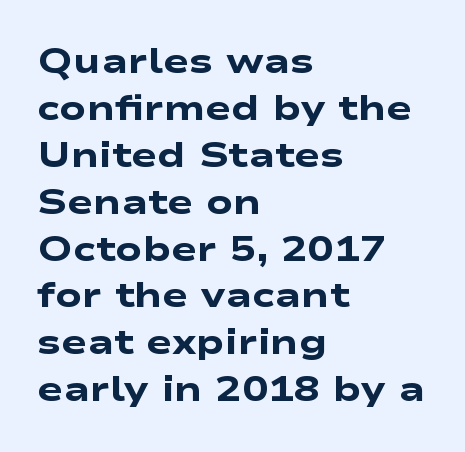
{"serif": "no", "bold": "yes", "weight": "heavy", "width": "wide", "stroke_contrast": "low", "x_height": "medium", "monospaced": "no", "underline": "no", "align": "left", "line_spacing": "normal", "line_spacing_ratio": 1.34, "letter_spacing": "normal", "letter_spacing_em": 0.0, "glyph_px": 35}
